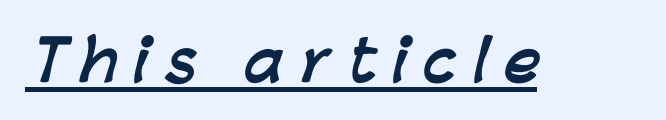
Q: Is the text bold? A: Yes.
Q: Is the typeface a serif or a sans-serif typeface? A: Sans-serif.
Q: Is the text underlined? A: Yes.
Q: Is the spacing between letters normal or unusually wide? A: Unusually wide.
Q: Width (condensed, normal, or wide)? A: Normal.
Q: Stroke contrast? A: Low.
Q: x-height? A: Medium.
Q: Monospaced? A: No.
